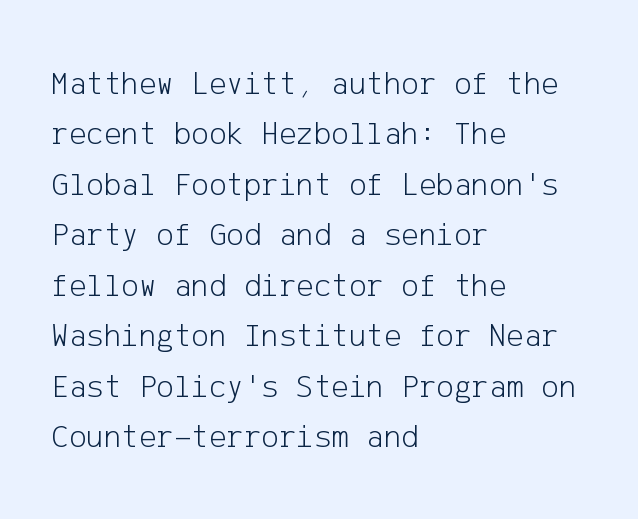
{"serif": "no", "italic": "no", "bold": "no", "weight": "light", "width": "normal", "stroke_contrast": "low", "x_height": "medium", "underline": "no", "align": "left", "line_spacing": "normal", "line_spacing_ratio": 1.53, "letter_spacing": "normal", "letter_spacing_em": 0.0, "glyph_px": 33}
